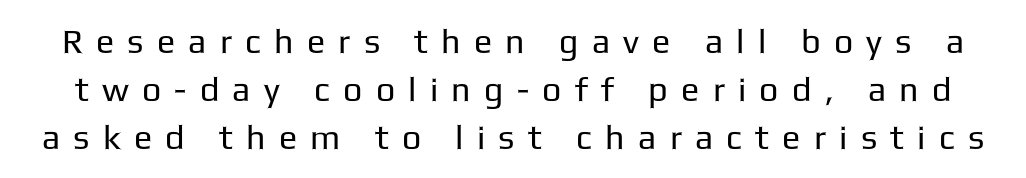
Q: Is the text bold? A: No.
Q: Is the text italic (slanted)? A: No, it is upright.
Q: Is the typeface a serif or a sans-serif typeface? A: Sans-serif.
Q: Is the text underlined? A: No.
Q: Is the spacing between letters normal or unusually wide? A: Unusually wide.
Q: Is the spacing between lines tight, normal or loose? A: Normal.
Q: Width (condensed, normal, or wide)? A: Normal.
Q: Stroke contrast? A: Low.
Q: x-height? A: Medium.
Q: Monospaced? A: No.
